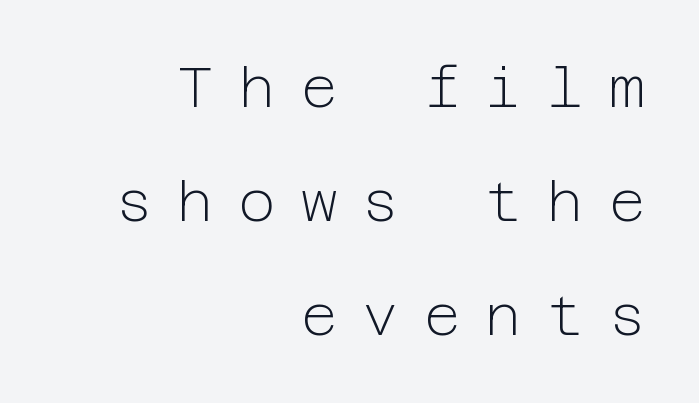
How would I describe the line gaps? Wide and relaxed. Notice how the stems are strictly vertical — no italics here. Bold? No — there's no thickening of the strokes. Words appear elongated and porous because spacing is wide.
